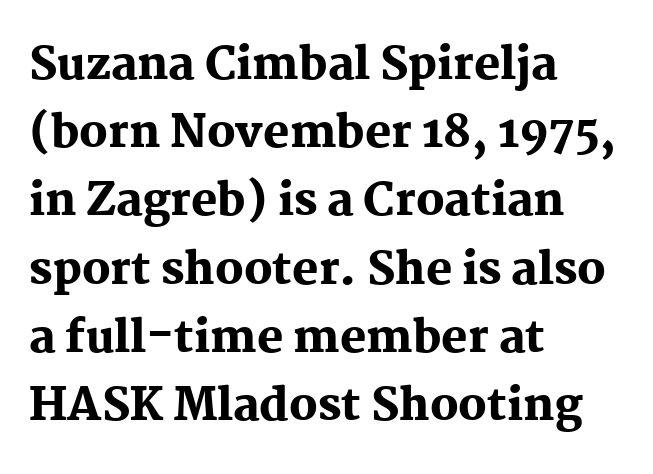
Q: Is the text bold? A: Yes.
Q: Is the text italic (slanted)? A: No, it is upright.
Q: Is the typeface a serif or a sans-serif typeface? A: Serif.
Q: Is the text underlined? A: No.
Q: How is the paragraph aligned? A: Left-aligned.
Q: Is the spacing between letters normal or unusually wide? A: Normal.
Q: Is the spacing between lines tight, normal or loose? A: Normal.
Q: Width (condensed, normal, or wide)? A: Normal.
Q: Stroke contrast? A: Medium.
Q: x-height? A: Medium.
Q: Monospaced? A: No.
